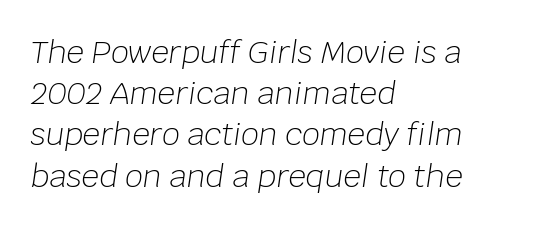
The image shows 31 px light type, italic (leaning right); set left-aligned, normal line spacing (1.33x), normal letter spacing, not underlined; low stroke contrast and a large x-height.
